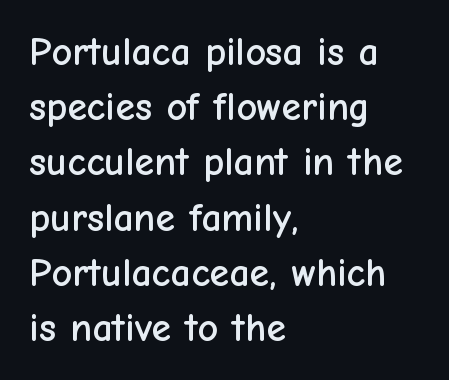
{"serif": "no", "italic": "no", "width": "normal", "stroke_contrast": "low", "x_height": "medium", "monospaced": "no", "underline": "no", "align": "left", "line_spacing": "normal", "line_spacing_ratio": 1.38, "letter_spacing": "normal", "letter_spacing_em": 0.0, "glyph_px": 40}
